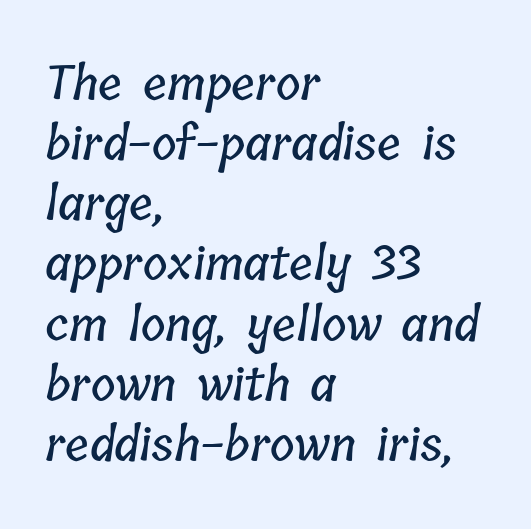
Q: Is the text underlined? A: No.
Q: How is the paragraph aligned? A: Left-aligned.
Q: Is the spacing between letters normal or unusually wide? A: Normal.
Q: Is the spacing between lines tight, normal or loose? A: Normal.
Q: Width (condensed, normal, or wide)? A: Condensed.
Q: Stroke contrast? A: Low.
Q: x-height? A: Medium.
Q: Monospaced? A: No.
